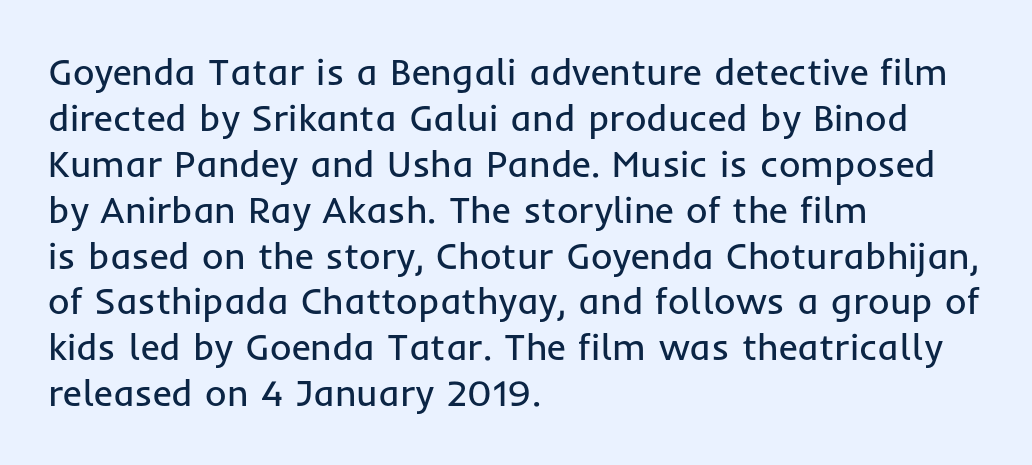
The image shows 37 px regular-weight sans-serif type, upright; set left-aligned, line spacing 1.24x, normal letter spacing, not underlined; low stroke contrast and a medium x-height.
